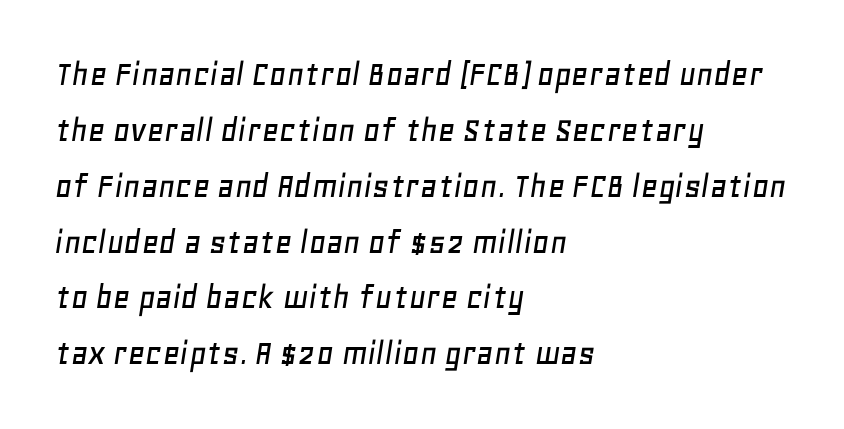
{"italic": "yes", "lean": "right", "slant_degrees": 11, "width": "normal", "stroke_contrast": "low", "x_height": "large", "monospaced": "no", "underline": "no", "align": "left", "line_spacing": "normal", "line_spacing_ratio": 1.51, "letter_spacing": "normal", "letter_spacing_em": 0.0, "glyph_px": 37}
